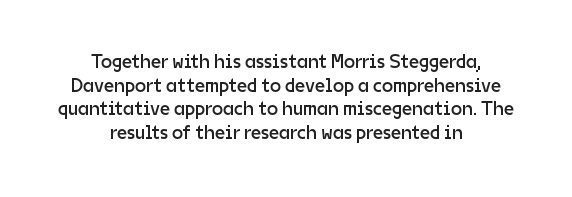
{"italic": "no", "bold": "no", "underline": "no", "align": "center", "line_spacing_ratio": 1.18, "letter_spacing": "normal", "letter_spacing_em": 0.0, "glyph_px": 20}
